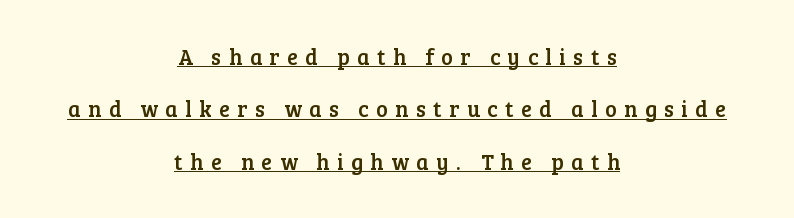
{"italic": "no", "underline": "yes", "align": "center", "line_spacing": "loose", "line_spacing_ratio": 2.38, "letter_spacing": "wide", "letter_spacing_em": 0.34, "glyph_px": 22}
